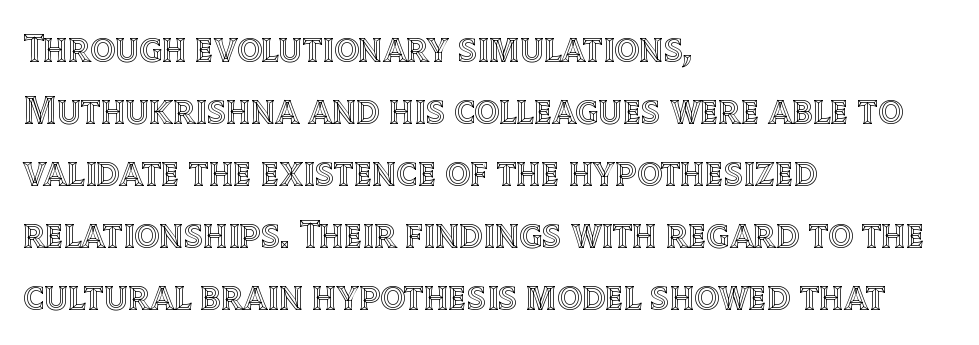
Each new line begins a customary step beneath the previous one. Proportional: the letters do not fall into vertical columns. The letters stand upright; this is a roman face. This rendering features lettering with no underline.
